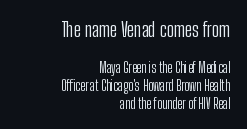
{"italic": "no", "bold": "no", "underline": "no", "align": "right", "line_spacing": "normal", "line_spacing_ratio": 1.29, "letter_spacing": "normal", "letter_spacing_em": 0.0, "larger_block": "first", "size_ratio": 1.43, "glyph_px": 20}
